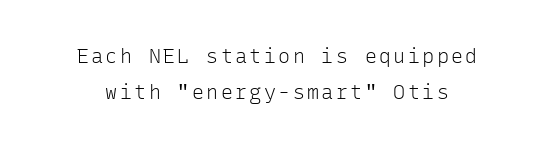
{"italic": "no", "bold": "no", "underline": "no", "line_spacing_ratio": 1.79, "glyph_px": 20}
